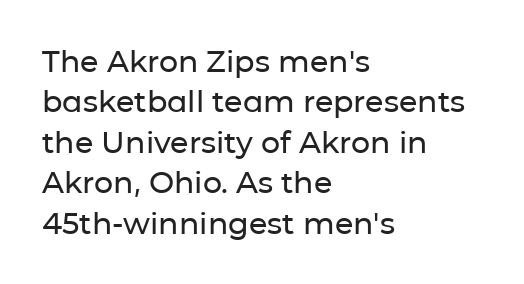
The image shows 30 px sans-serif type, upright; set left-aligned, normal line spacing (1.35x), normal letter spacing, not underlined; low stroke contrast and a medium x-height.
